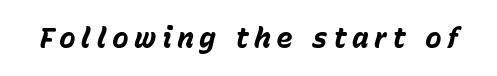
Q: Is the text bold? A: Yes.
Q: Is the text italic (slanted)? A: Yes, it leans right by about 15 degrees.
Q: Is the text underlined? A: No.
Q: Width (condensed, normal, or wide)? A: Normal.
Q: Stroke contrast? A: Low.
Q: x-height? A: Medium.
Q: Monospaced? A: No.
